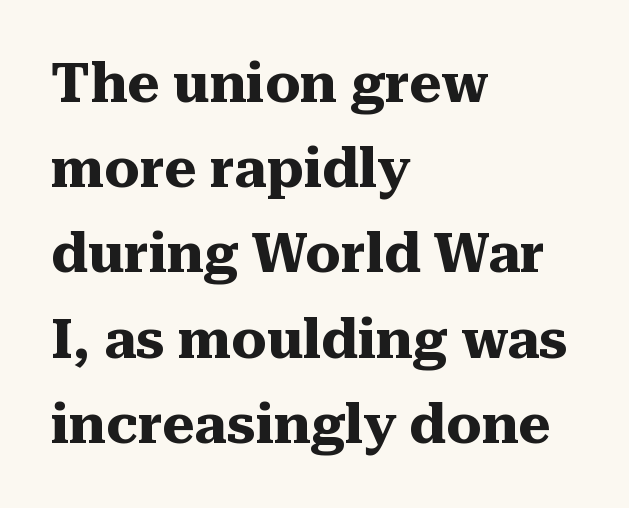
The image shows 55 px heavy serif type, upright; set left-aligned, normal line spacing (1.55x), normal letter spacing, not underlined; medium stroke contrast and a medium x-height.
